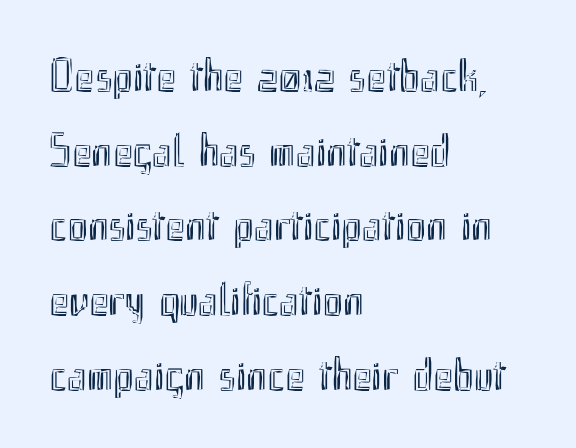
The baseline area is clear. The passage shown has conventional tracking throughout. Layout note: lines flush left. If you drew a line through each stem, it would be perfectly vertical. Regular leading.
